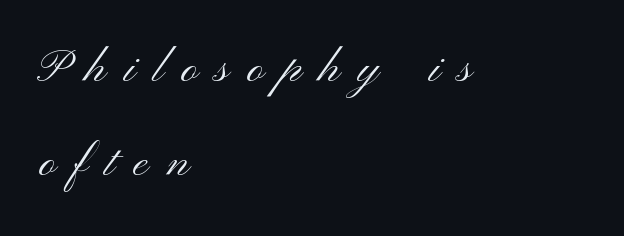
{"serif": "no", "bold": "no", "weight": "light", "width": "wide", "stroke_contrast": "medium", "x_height": "small", "monospaced": "no", "underline": "no", "align": "left", "line_spacing": "loose", "line_spacing_ratio": 2.1, "letter_spacing": "wide", "letter_spacing_em": 0.41, "glyph_px": 45}
